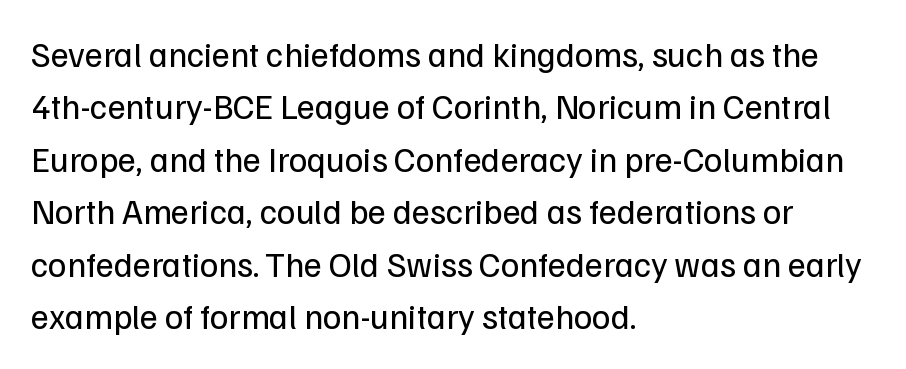
Q: Is the text bold? A: No.
Q: Is the text italic (slanted)? A: No, it is upright.
Q: Is the typeface a serif or a sans-serif typeface? A: Sans-serif.
Q: Is the text underlined? A: No.
Q: How is the paragraph aligned? A: Left-aligned.
Q: Is the spacing between letters normal or unusually wide? A: Normal.
Q: Is the spacing between lines tight, normal or loose? A: Normal.
Q: Width (condensed, normal, or wide)? A: Normal.
Q: Stroke contrast? A: Low.
Q: x-height? A: Medium.
Q: Monospaced? A: No.
